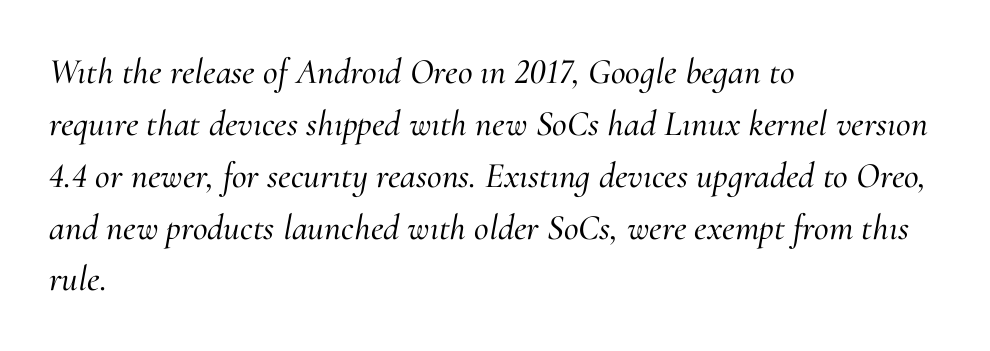
The image shows 36 px serif type, italic (leaning right); set left-aligned, normal line spacing (1.44x), normal letter spacing, not underlined; medium stroke contrast and a small x-height.
